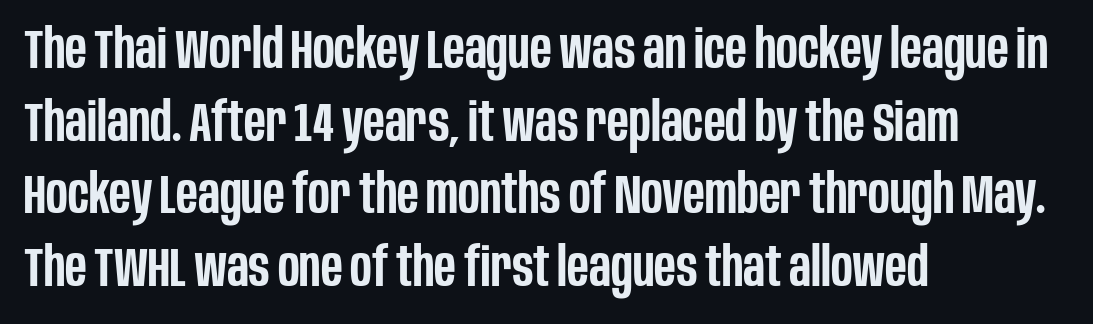
A typesetter would call this proportional, since set widths differ per character. A typesetter would call this zero additional tracking. Look at the bottom of the vertical strokes: they stop flat, with no serifs. The rendering uses a semibold face; strokes are thickened but not to full bold. Decoration check: the copy has no underline.
